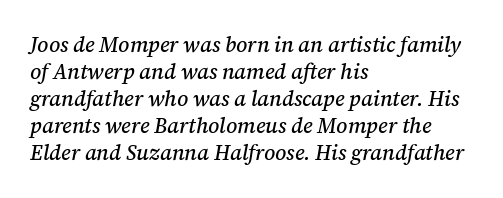
The image shows 21 px text type, italic (leaning right); set left-aligned, normal line spacing (1.28x), normal letter spacing, not underlined.
